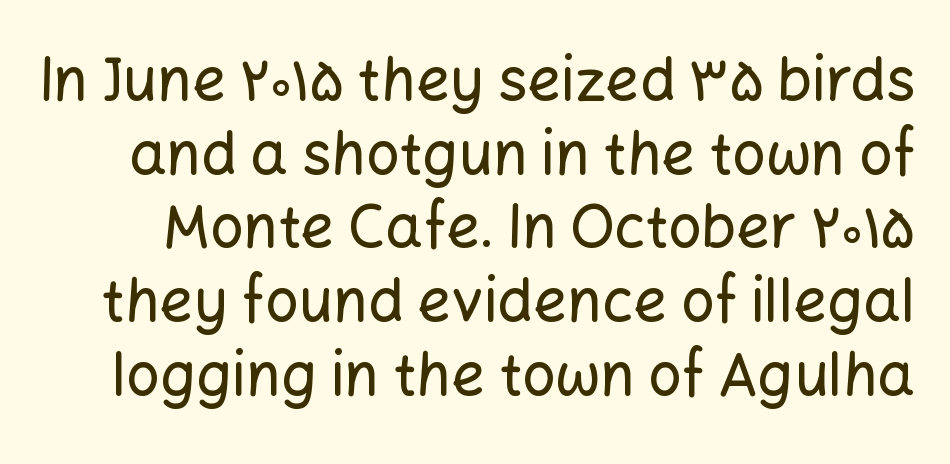
Q: Is the text italic (slanted)? A: No, it is upright.
Q: Is the typeface a serif or a sans-serif typeface? A: Sans-serif.
Q: Is the text underlined? A: No.
Q: Is the spacing between letters normal or unusually wide? A: Normal.
Q: Is the spacing between lines tight, normal or loose? A: Normal.
Q: Width (condensed, normal, or wide)? A: Normal.
Q: Stroke contrast? A: Low.
Q: x-height? A: Medium.
Q: Monospaced? A: No.
